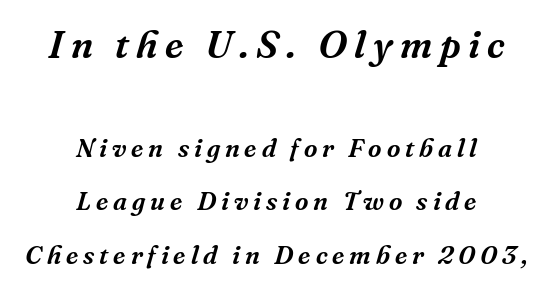
The image shows 39 px serif type, italic (leaning right); set centered, loose line spacing (2.06x), not underlined; the first (top) block is 1.5x larger; medium stroke contrast and a medium x-height.
